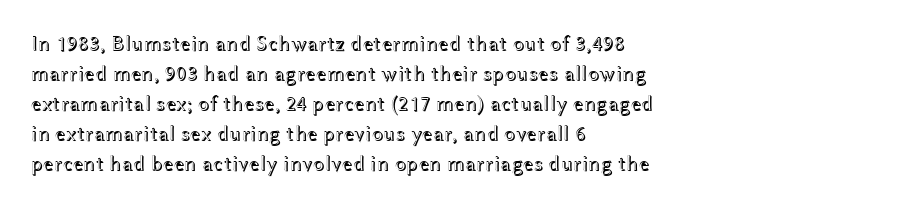
{"italic": "no", "underline": "no", "align": "left", "line_spacing": "normal", "line_spacing_ratio": 1.43, "letter_spacing": "normal", "letter_spacing_em": 0.0, "glyph_px": 21}
